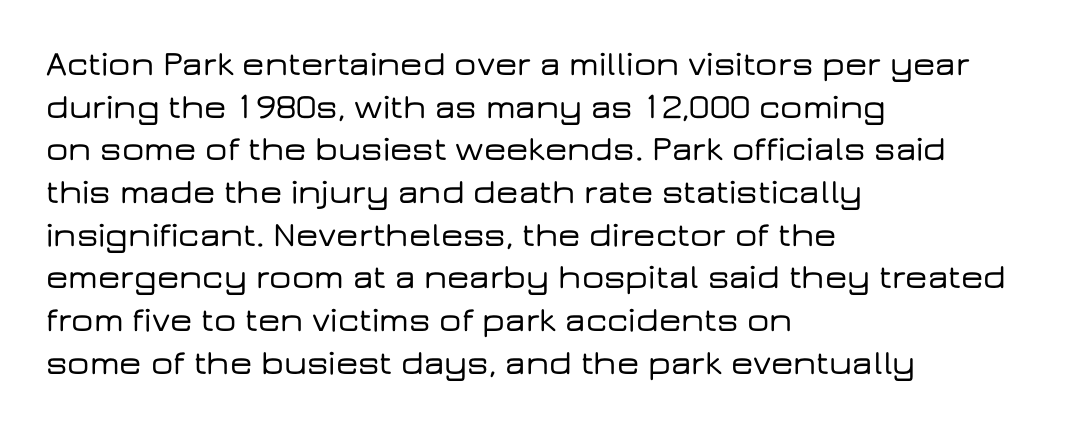
The image shows 35 px wide sans-serif type, upright; set left-aligned, line spacing 1.22x, normal letter spacing, not underlined; low stroke contrast and a medium x-height.
